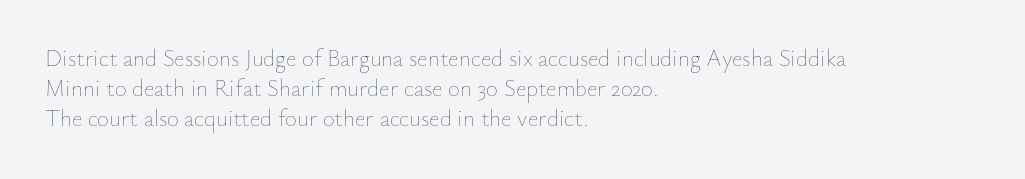
The image shows 23 px text type, upright; set left-aligned, normal line spacing (1.31x), normal letter spacing, not underlined.
